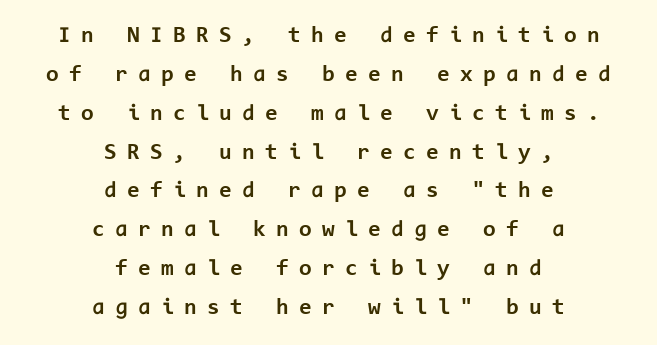
The image shows 23 px bold type, upright; set centered, normal line spacing (1.69x), unusually wide letter spacing (+0.45 em), not underlined.
